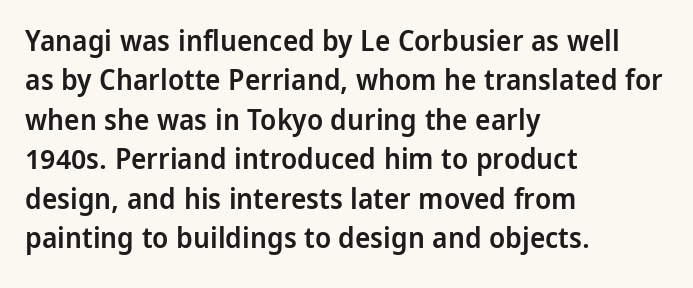
The setting favours the left margin, as ordinary paragraphs usually do. Reading down the column, the eye jumps a familiar distance to each next line. Regarding serifs, this sample does without them. This rendering features lettering with no underline. Heft: intermediate — a semibold.
